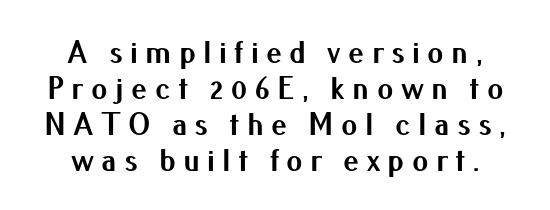
The image shows 32 px bold sans-serif type, upright; set centered, tight line spacing (1.13x), unusually wide letter spacing (+0.23 em), not underlined; medium stroke contrast and a small x-height.
